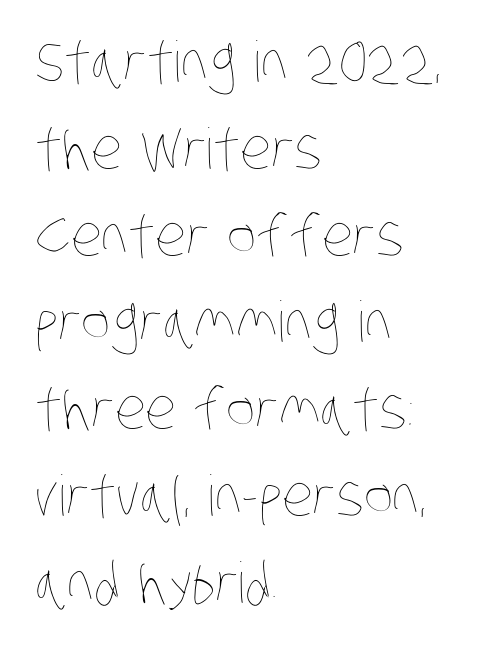
{"bold": "no", "weight": "thin", "width": "condensed", "stroke_contrast": "low", "x_height": "large", "monospaced": "no", "underline": "no", "align": "left", "line_spacing": "normal", "line_spacing_ratio": 1.55, "letter_spacing": "normal", "letter_spacing_em": 0.0, "glyph_px": 56}
